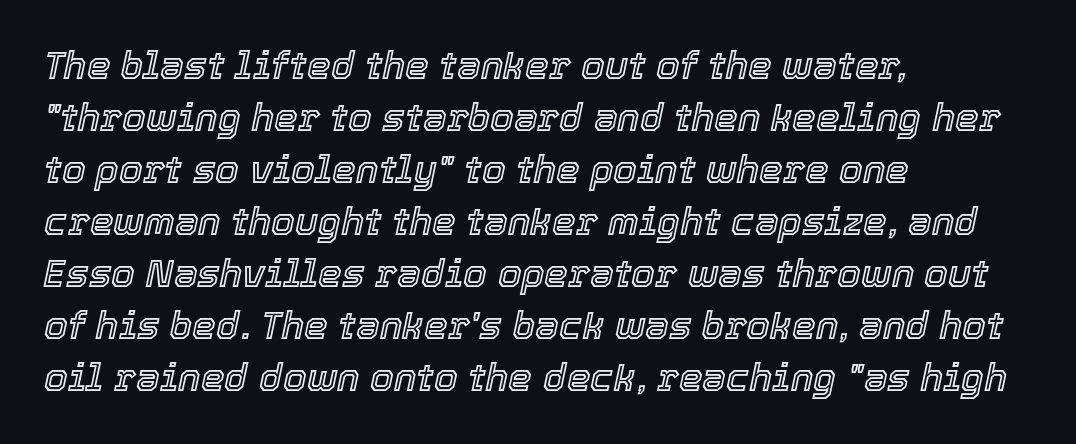
This sample keeps an unexceptional amount of space between lines. Between one letter and the next there's only the usual sliver of space. Clear beneath every line of the passage. Do the characters align in a grid? No, the font is proportional.
